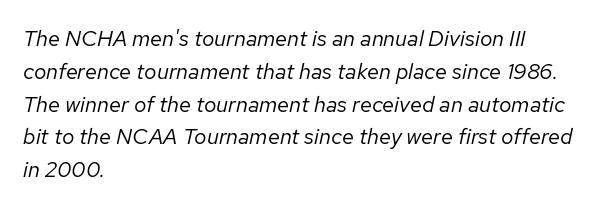
{"italic": "yes", "lean": "right", "slant_degrees": 12, "bold": "no", "underline": "no", "align": "left", "line_spacing": "normal", "line_spacing_ratio": 1.49, "letter_spacing": "normal", "letter_spacing_em": 0.0, "glyph_px": 22}
